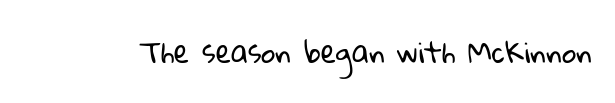
Q: Is the text bold? A: No.
Q: Is the typeface a serif or a sans-serif typeface? A: Sans-serif.
Q: Is the text underlined? A: No.
Q: Is the spacing between letters normal or unusually wide? A: Normal.
Q: Width (condensed, normal, or wide)? A: Normal.
Q: Stroke contrast? A: Low.
Q: x-height? A: Medium.
Q: Monospaced? A: No.
